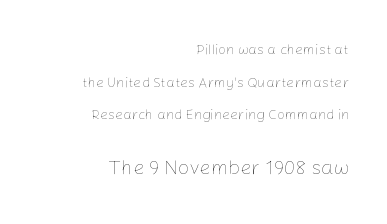
The image shows 20 px text type, upright; set right-aligned, loose line spacing (2.33x), normal letter spacing, not underlined; the second (bottom) block is 1.43x larger.
